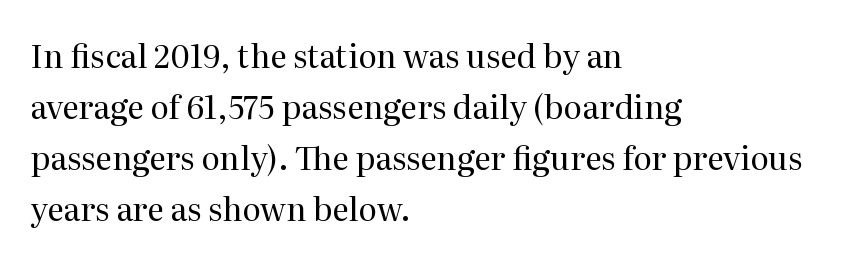
Honestly, the letter spacing is just normal — you wouldn't notice it. Does the copy run flush right? No — it runs flush left. These lines are rendered in a variable-pitch font. Regarding serifs, this sample has them.
